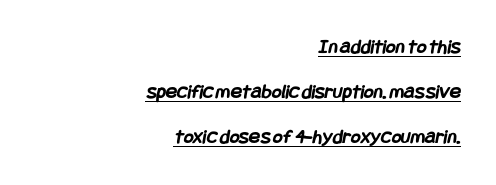
The image shows 21 px bold type; set right-aligned, loose line spacing (2.15x), normal letter spacing, underlined.
